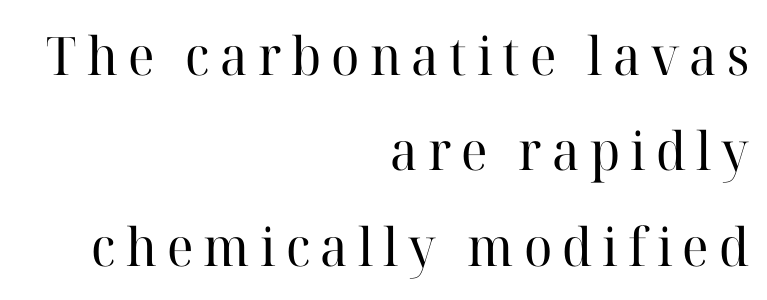
Q: Is the text bold? A: No.
Q: Is the text italic (slanted)? A: No, it is upright.
Q: Is the typeface a serif or a sans-serif typeface? A: Serif.
Q: Is the text underlined? A: No.
Q: How is the paragraph aligned? A: Right-aligned.
Q: Width (condensed, normal, or wide)? A: Normal.
Q: Stroke contrast? A: High.
Q: x-height? A: Medium.
Q: Monospaced? A: No.
